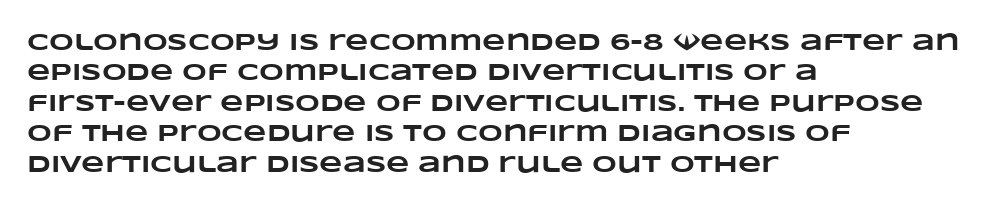
Each new line begins a customary step beneath the previous one. Descenders are the only things crossing below the line. Summary of weight: heavy, a full bold. Line starts are locked; line ends wander. The line texture is even and compact thanks to regular tracking.
